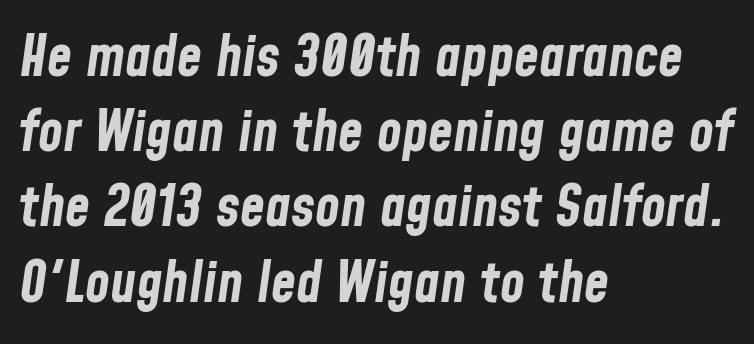
Q: Is the text bold? A: Yes.
Q: Is the text italic (slanted)? A: Yes, it leans right by about 8 degrees.
Q: Is the text underlined? A: No.
Q: How is the paragraph aligned? A: Left-aligned.
Q: Is the spacing between letters normal or unusually wide? A: Normal.
Q: Is the spacing between lines tight, normal or loose? A: Normal.
Q: Width (condensed, normal, or wide)? A: Condensed.
Q: Stroke contrast? A: Low.
Q: x-height? A: Medium.
Q: Monospaced? A: No.
